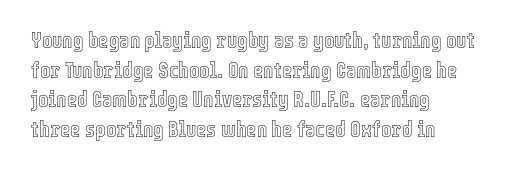
The passage shown stacks its lines at a standard gap. Look at the tracking — it's just the regular setting, nothing added. A typesetter would mark this as roman, not italic. Underlining? Definitely not there. One-word summary of the alignment: left.
